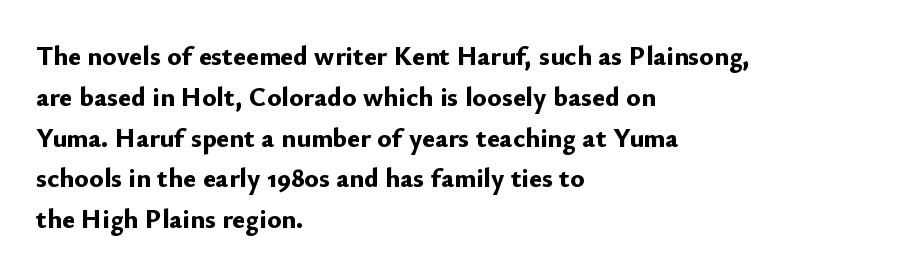
{"italic": "no", "bold": "yes", "underline": "no", "align": "left", "line_spacing": "normal", "line_spacing_ratio": 1.51, "letter_spacing": "normal", "letter_spacing_em": 0.0, "glyph_px": 27}
